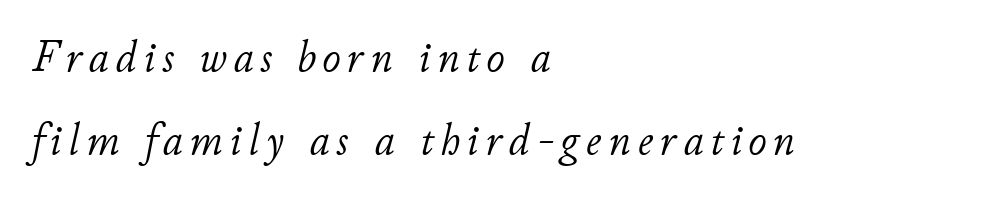
Compared with ordinary roman type, these characters are visibly tilted. Visually the block forms a straight wall on the left and a jagged coastline on the right. Vertical stems look standard width or narrower in stroke. The space directly below the letters is spotless. Character widths vary here, with narrow letters taking less room than wide ones.
